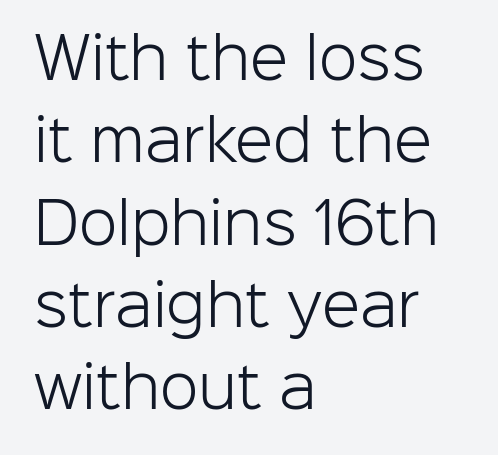
Q: Is the text bold? A: No.
Q: Is the text italic (slanted)? A: No, it is upright.
Q: Is the typeface a serif or a sans-serif typeface? A: Sans-serif.
Q: Is the text underlined? A: No.
Q: How is the paragraph aligned? A: Left-aligned.
Q: Is the spacing between letters normal or unusually wide? A: Normal.
Q: Is the spacing between lines tight, normal or loose? A: Normal.
Q: Width (condensed, normal, or wide)? A: Normal.
Q: Stroke contrast? A: Low.
Q: x-height? A: Medium.
Q: Monospaced? A: No.
